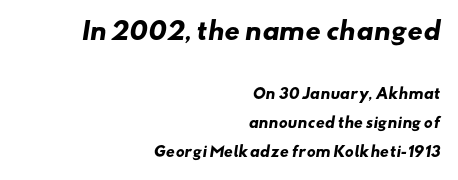
Q: Is the text bold? A: Yes.
Q: Is the text underlined? A: No.
Q: How is the paragraph aligned? A: Right-aligned.
Q: Is the spacing between letters normal or unusually wide? A: Normal.
Q: Is the spacing between lines tight, normal or loose? A: Loose.
Q: Which block of text is set in a larger size, the first (top) or the second (bottom)? A: The first (top) one.
